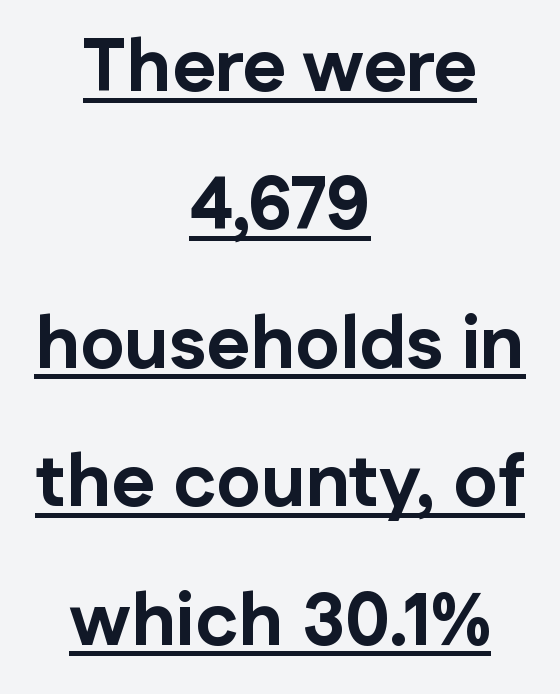
The typesetter has applied underlining to the passage shown. Standard letterfit; no display-style spreading of the glyphs. Think of a printed novel: that variable character pitch is what you see here. Does the lettering tilt? It doesn't — this is upright.
